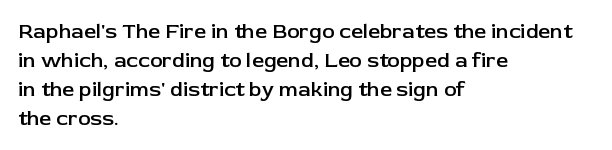
The image shows 21 px text type, upright; set left-aligned, normal line spacing (1.38x), normal letter spacing, not underlined.
